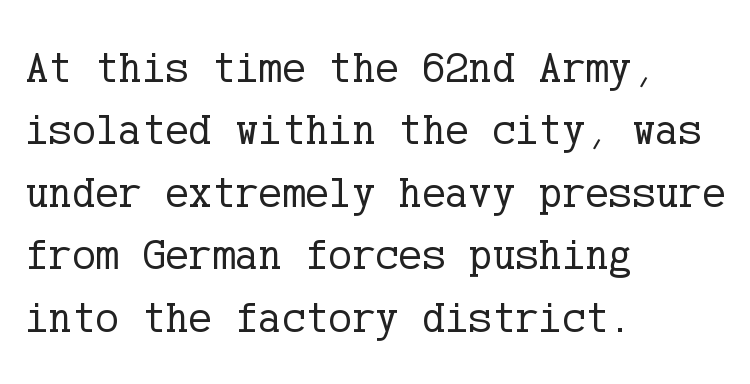
The image shows 44 px regular-weight serif type, upright; set left-aligned, normal line spacing (1.42x), normal letter spacing, not underlined; low stroke contrast and a medium x-height.
